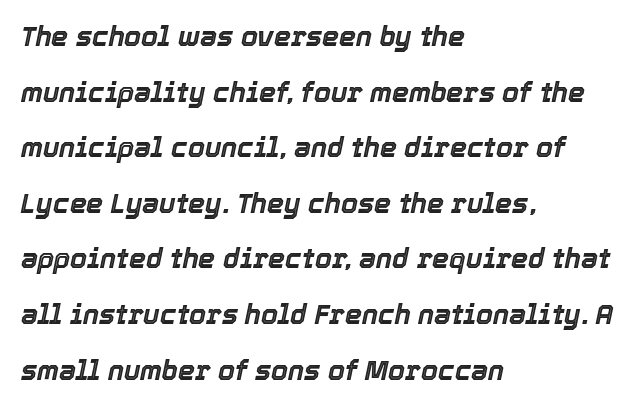
Q: Is the text italic (slanted)? A: Yes, it leans right by about 12 degrees.
Q: Is the text underlined? A: No.
Q: How is the paragraph aligned? A: Left-aligned.
Q: Is the spacing between letters normal or unusually wide? A: Normal.
Q: Is the spacing between lines tight, normal or loose? A: Loose.
